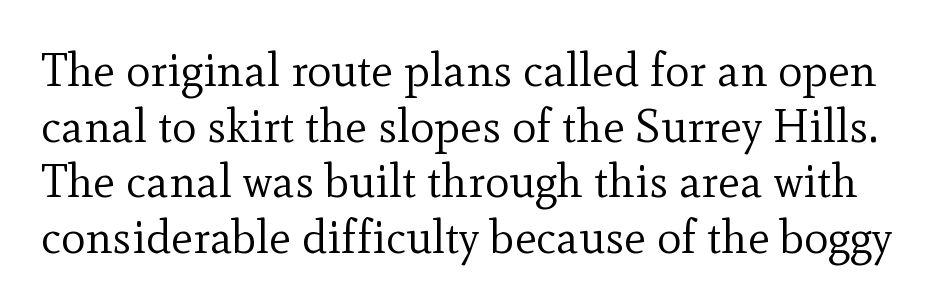
Q: Is the text bold? A: No.
Q: Is the text italic (slanted)? A: No, it is upright.
Q: Is the typeface a serif or a sans-serif typeface? A: Serif.
Q: Is the text underlined? A: No.
Q: Is the spacing between letters normal or unusually wide? A: Normal.
Q: Width (condensed, normal, or wide)? A: Normal.
Q: x-height? A: Small.
Q: Monospaced? A: No.
